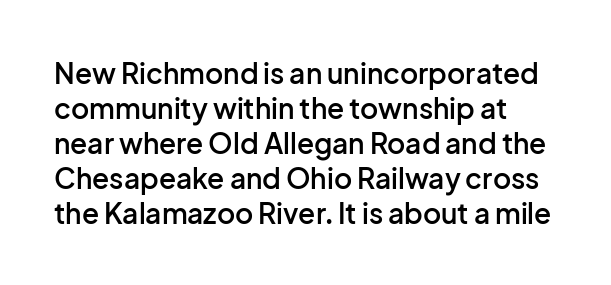
Q: Is the text bold? A: Semi-bold.
Q: Is the text italic (slanted)? A: No, it is upright.
Q: Is the typeface a serif or a sans-serif typeface? A: Sans-serif.
Q: Is the text underlined? A: No.
Q: Is the spacing between letters normal or unusually wide? A: Normal.
Q: Is the spacing between lines tight, normal or loose? A: Normal.
Q: Width (condensed, normal, or wide)? A: Normal.
Q: Stroke contrast? A: Low.
Q: x-height? A: Medium.
Q: Monospaced? A: No.
